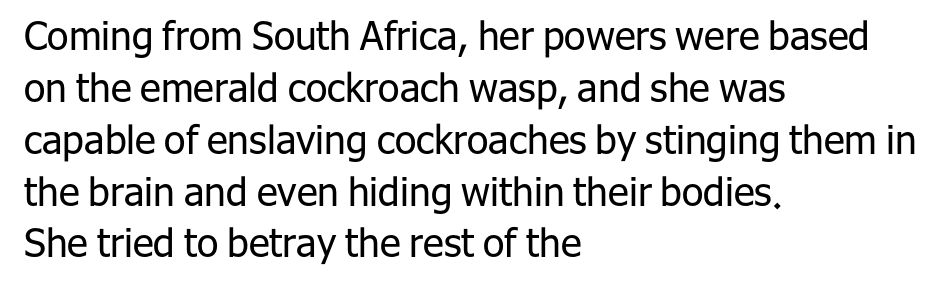
The image shows 39 px regular-weight sans-serif type, upright; set left-aligned, normal line spacing (1.33x), normal letter spacing, not underlined; low stroke contrast and a medium x-height.
